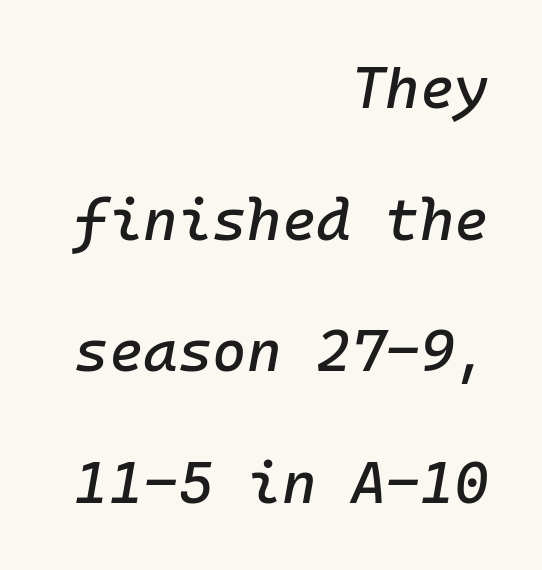
Q: Is the text italic (slanted)? A: Yes, it leans right by about 10 degrees.
Q: Is the text underlined? A: No.
Q: How is the paragraph aligned? A: Right-aligned.
Q: Is the spacing between letters normal or unusually wide? A: Normal.
Q: Is the spacing between lines tight, normal or loose? A: Loose.
Q: Width (condensed, normal, or wide)? A: Normal.
Q: Stroke contrast? A: Low.
Q: x-height? A: Medium.
Q: Monospaced? A: Yes.
